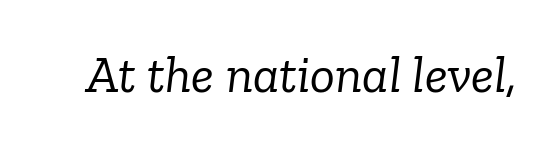
Q: Is the text bold? A: No.
Q: Is the text italic (slanted)? A: Yes, it leans right by about 6 degrees.
Q: Is the typeface a serif or a sans-serif typeface? A: Serif.
Q: Is the text underlined? A: No.
Q: Is the spacing between letters normal or unusually wide? A: Normal.
Q: Width (condensed, normal, or wide)? A: Normal.
Q: Stroke contrast? A: Low.
Q: x-height? A: Medium.
Q: Monospaced? A: No.
